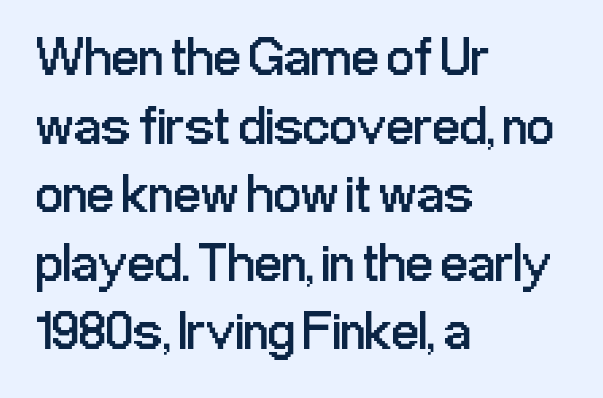
Q: Is the text bold? A: No.
Q: Is the text italic (slanted)? A: No, it is upright.
Q: Is the typeface a serif or a sans-serif typeface? A: Sans-serif.
Q: Is the text underlined? A: No.
Q: How is the paragraph aligned? A: Left-aligned.
Q: Is the spacing between letters normal or unusually wide? A: Normal.
Q: Is the spacing between lines tight, normal or loose? A: Normal.
Q: Width (condensed, normal, or wide)? A: Condensed.
Q: Stroke contrast? A: Low.
Q: x-height? A: Medium.
Q: Monospaced? A: No.
